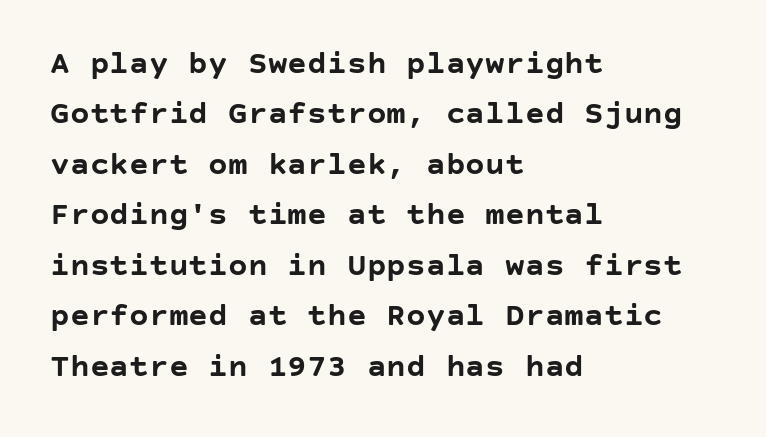
{"serif": "no", "italic": "no", "bold": "yes", "weight": "semibold", "width": "normal", "stroke_contrast": "low", "x_height": "large", "underline": "no", "align": "left", "line_spacing": "normal", "line_spacing_ratio": 1.53, "letter_spacing": "normal", "letter_spacing_em": 0.0, "glyph_px": 33}
